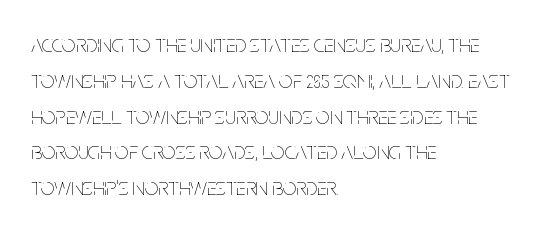
The image shows 24 px text type, upright; set left-aligned, normal line spacing (1.49x), normal letter spacing, not underlined.
